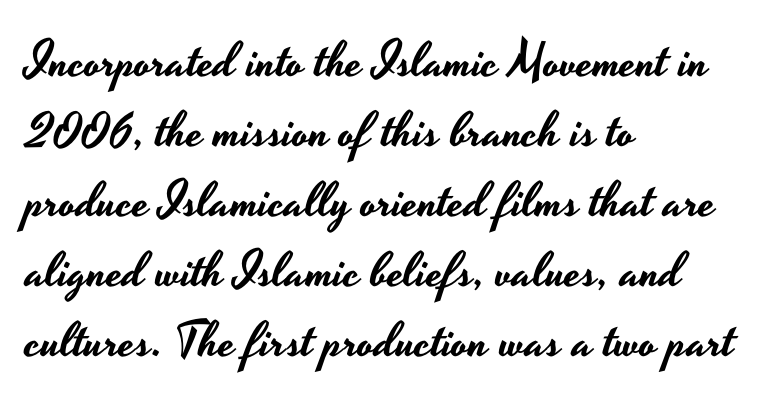
{"serif": "no", "width": "wide", "stroke_contrast": "low", "x_height": "small", "monospaced": "no", "underline": "no", "align": "left", "line_spacing": "normal", "line_spacing_ratio": 1.43, "letter_spacing": "normal", "letter_spacing_em": 0.0, "glyph_px": 49}
